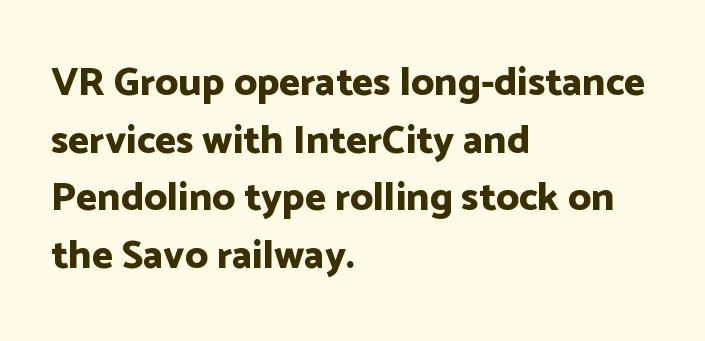
Q: Is the text bold? A: Yes.
Q: Is the text italic (slanted)? A: No, it is upright.
Q: Is the typeface a serif or a sans-serif typeface? A: Sans-serif.
Q: Is the text underlined? A: No.
Q: How is the paragraph aligned? A: Left-aligned.
Q: Is the spacing between letters normal or unusually wide? A: Normal.
Q: Is the spacing between lines tight, normal or loose? A: Normal.
Q: Width (condensed, normal, or wide)? A: Normal.
Q: Stroke contrast? A: Low.
Q: x-height? A: Medium.
Q: Monospaced? A: No.
